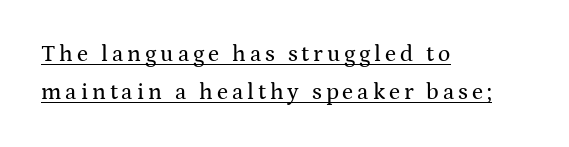
The image shows 23 px text type, upright; set left-aligned, normal line spacing (1.65x), underlined.
